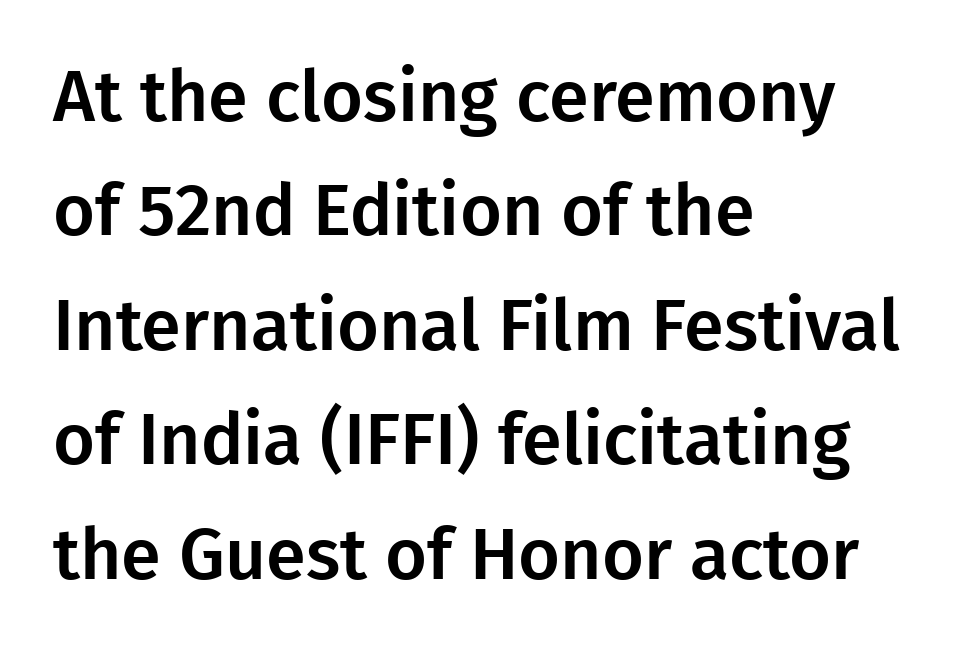
Q: Is the text italic (slanted)? A: No, it is upright.
Q: Is the typeface a serif or a sans-serif typeface? A: Sans-serif.
Q: Is the text underlined? A: No.
Q: How is the paragraph aligned? A: Left-aligned.
Q: Is the spacing between letters normal or unusually wide? A: Normal.
Q: Is the spacing between lines tight, normal or loose? A: Normal.
Q: Width (condensed, normal, or wide)? A: Normal.
Q: Stroke contrast? A: Low.
Q: x-height? A: Medium.
Q: Monospaced? A: No.
